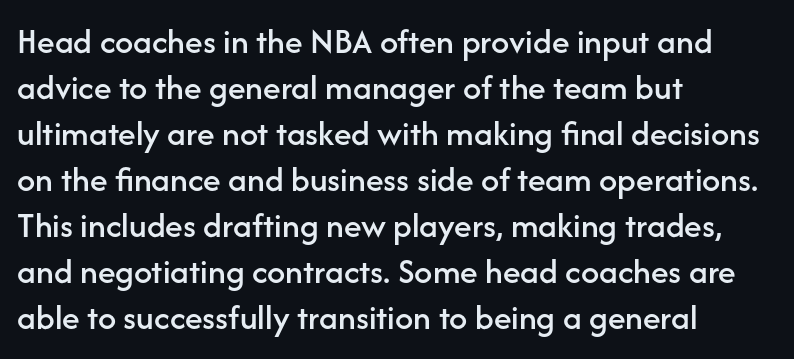
The image shows 36 px sans-serif type, upright; set left-aligned, normal line spacing (1.28x), normal letter spacing, not underlined; low stroke contrast and a medium x-height.
